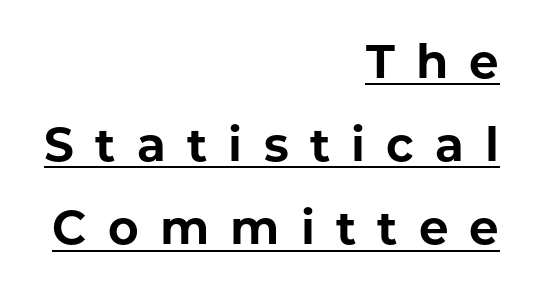
Does the lettering tilt? It doesn't — this is upright. This sample carries an underscore along the baseline area. Here the designer chose a conventional face with non-uniform glyph widths. Observe the wide spacing: letters keep a clear distance from each other. This sample is right-justified, so line beginnings fall wherever the words allow.
